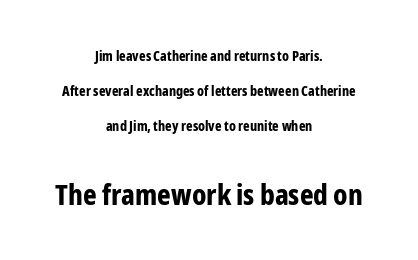
{"serif": "no", "italic": "no", "bold": "yes", "weight": "bold", "width": "condensed", "stroke_contrast": "low", "x_height": "medium", "monospaced": "no", "underline": "no", "align": "center", "line_spacing": "loose", "line_spacing_ratio": 2.49, "letter_spacing": "normal", "letter_spacing_em": 0.0, "larger_block": "second", "size_ratio": 2.07, "glyph_px": 29}
